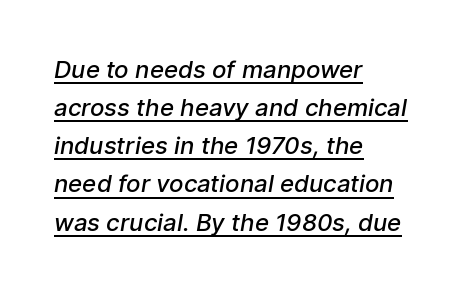
{"bold": "semi", "underline": "yes", "align": "left", "line_spacing": "normal", "line_spacing_ratio": 1.59, "letter_spacing": "normal", "letter_spacing_em": 0.0, "glyph_px": 24}
